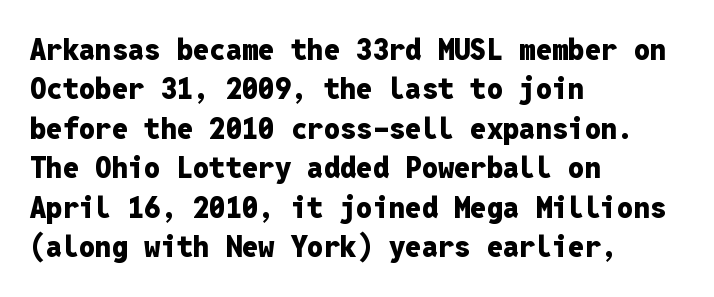
The image shows 29 px heavy sans-serif type, upright, monospaced; set left-aligned, normal line spacing (1.36x), normal letter spacing, not underlined; low stroke contrast and a medium x-height.
